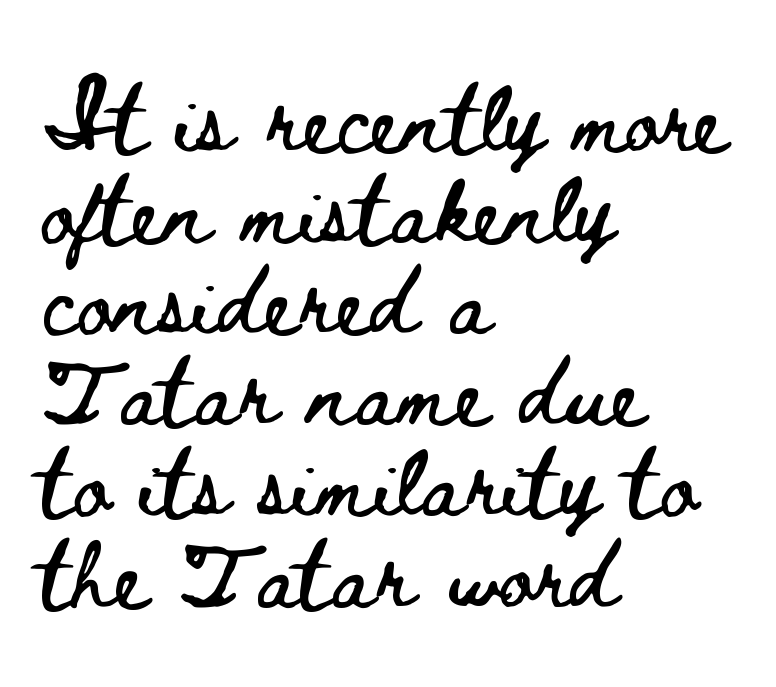
Q: Is the text underlined? A: No.
Q: How is the paragraph aligned? A: Left-aligned.
Q: Is the spacing between letters normal or unusually wide? A: Normal.
Q: Is the spacing between lines tight, normal or loose? A: Normal.
Q: Width (condensed, normal, or wide)? A: Wide.
Q: Stroke contrast? A: Low.
Q: x-height? A: Small.
Q: Monospaced? A: No.
